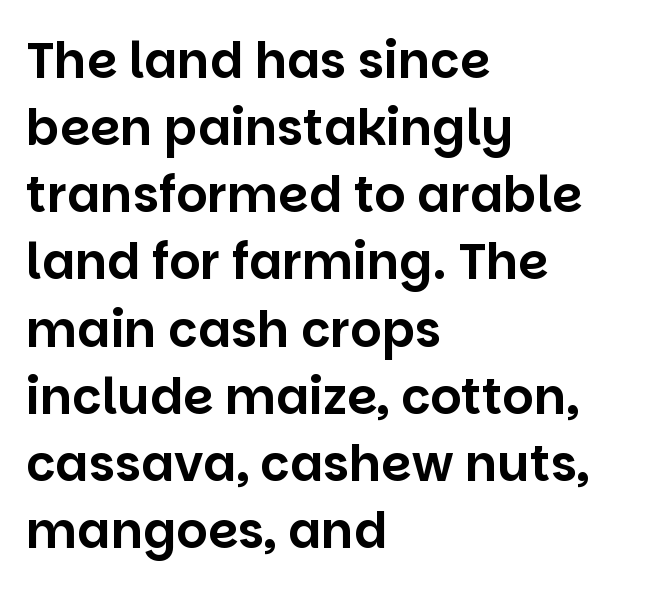
What's the leading like? Ordinary, nothing unusual. The rendering shows plain stroke endings on the letterforms — a sans-serif design. Default kerning and tracking; the words read as compact shapes. Varying glyph widths throughout — classic text-font behaviour. Beneath every word, the page is bare.
